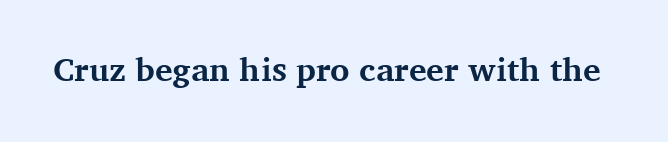
Q: Is the text bold? A: Yes.
Q: Is the text italic (slanted)? A: No, it is upright.
Q: Is the typeface a serif or a sans-serif typeface? A: Serif.
Q: Is the text underlined? A: No.
Q: Is the spacing between letters normal or unusually wide? A: Normal.
Q: Width (condensed, normal, or wide)? A: Normal.
Q: Stroke contrast? A: Medium.
Q: x-height? A: Medium.
Q: Monospaced? A: No.
